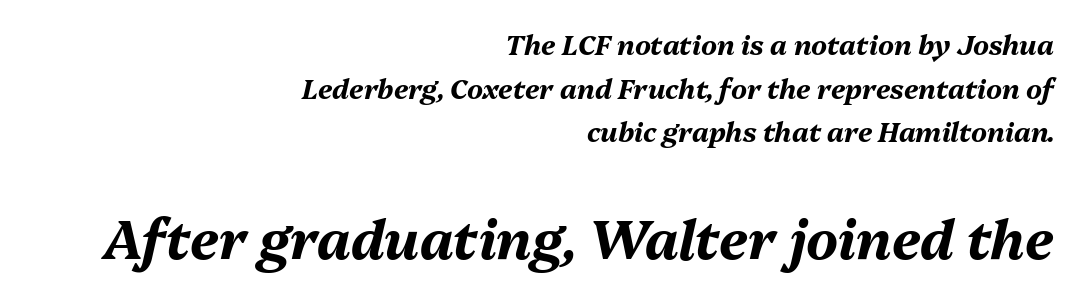
{"italic": "yes", "lean": "right", "slant_degrees": 13, "bold": "yes", "weight": "bold", "width": "normal", "stroke_contrast": "medium", "x_height": "medium", "monospaced": "no", "underline": "no", "align": "right", "line_spacing": "normal", "line_spacing_ratio": 1.62, "letter_spacing": "normal", "letter_spacing_em": 0.0, "larger_block": "second", "size_ratio": 2.0, "glyph_px": 54}
